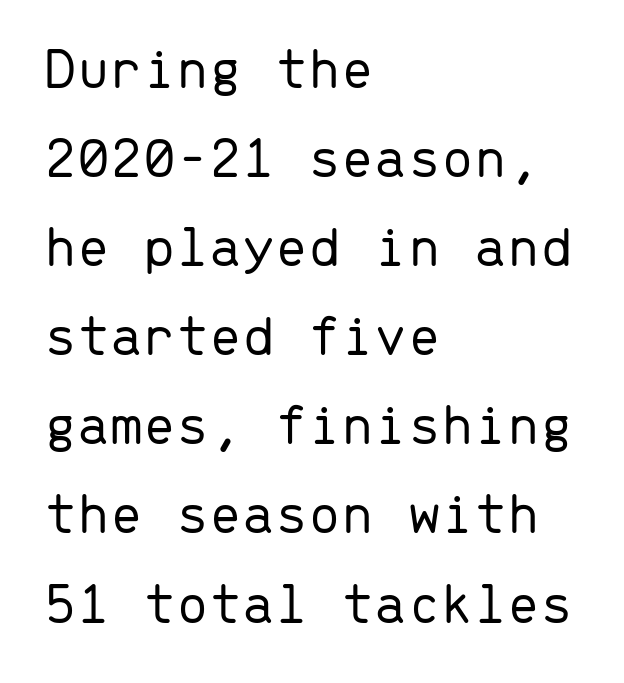
The glyphs are unaccompanied by any horizontal stroke below them. Layout note: lines flush left. Stems here are at most as thick as an everyday book face. Spacing verdict: monospaced, one width for all characters. Vertical strokes here are truly vertical. Each word holds together tightly as a unit, with standard inter-letter gaps.
